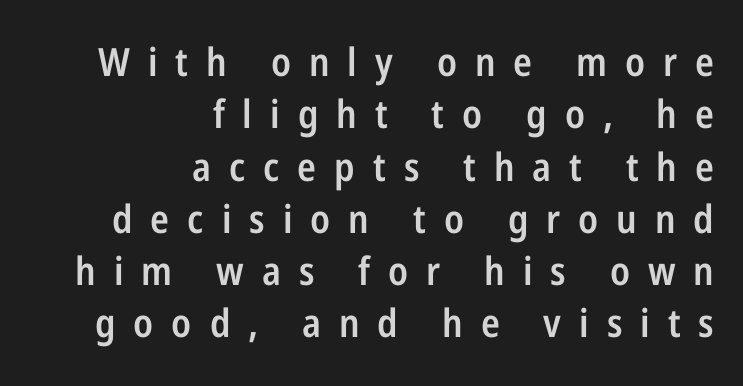
{"serif": "no", "italic": "no", "bold": "semi", "weight": "semibold", "width": "condensed", "stroke_contrast": "low", "x_height": "medium", "monospaced": "no", "underline": "no", "align": "right", "line_spacing": "normal", "line_spacing_ratio": 1.34, "letter_spacing": "wide", "letter_spacing_em": 0.46, "glyph_px": 39}
